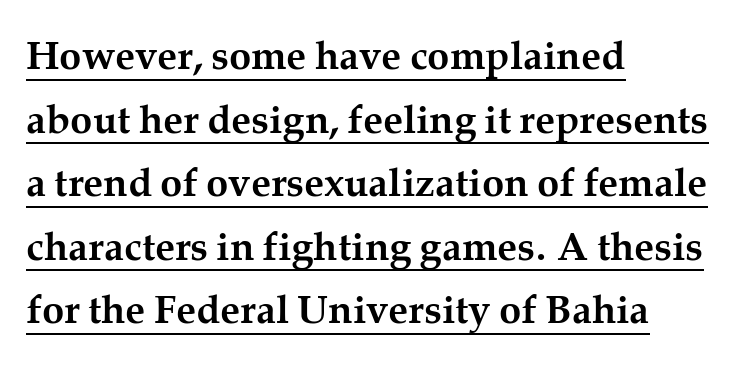
The image shows 40 px semibold serif type, upright; set left-aligned, normal line spacing (1.59x), normal letter spacing, underlined; medium stroke contrast and a medium x-height.
